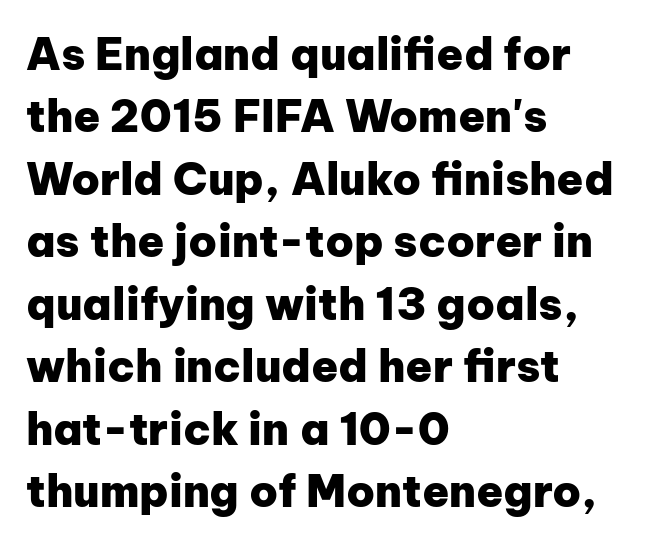
Q: Is the text bold? A: Yes.
Q: Is the text italic (slanted)? A: No, it is upright.
Q: Is the typeface a serif or a sans-serif typeface? A: Sans-serif.
Q: Is the text underlined? A: No.
Q: How is the paragraph aligned? A: Left-aligned.
Q: Is the spacing between letters normal or unusually wide? A: Normal.
Q: Is the spacing between lines tight, normal or loose? A: Normal.
Q: Width (condensed, normal, or wide)? A: Normal.
Q: Stroke contrast? A: Low.
Q: x-height? A: Medium.
Q: Monospaced? A: No.
